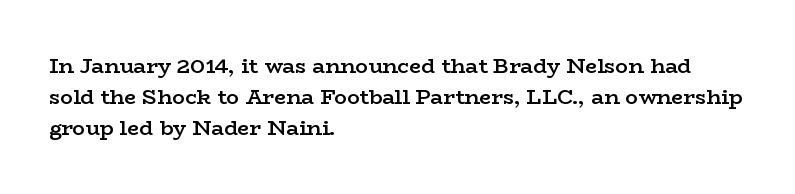
Observe the ordinary spacing: letters are neighbours, not strangers. Which margin do the lines hug? The left one — the right edge is uneven. Compared with typical paragraphs, the rows here are spaced about the same. Notice how the stems are strictly vertical — no italics here. Compared with an ordinary text face, these strokes are moderately heavier — a semibold. Clear beneath every line of the passage.
